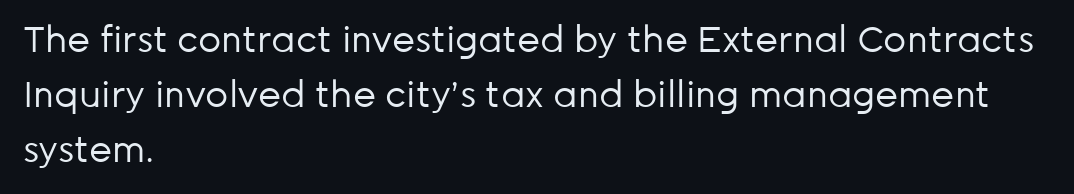
Q: Is the text bold? A: No.
Q: Is the text italic (slanted)? A: No, it is upright.
Q: Is the typeface a serif or a sans-serif typeface? A: Sans-serif.
Q: Is the text underlined? A: No.
Q: How is the paragraph aligned? A: Left-aligned.
Q: Is the spacing between letters normal or unusually wide? A: Normal.
Q: Is the spacing between lines tight, normal or loose? A: Normal.
Q: Width (condensed, normal, or wide)? A: Normal.
Q: Stroke contrast? A: Low.
Q: x-height? A: Medium.
Q: Monospaced? A: No.
